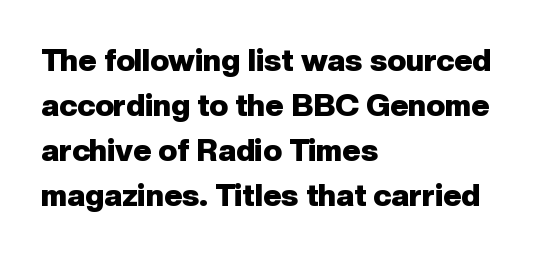
Q: Is the text bold? A: Yes.
Q: Is the text italic (slanted)? A: No, it is upright.
Q: Is the typeface a serif or a sans-serif typeface? A: Sans-serif.
Q: Is the text underlined? A: No.
Q: How is the paragraph aligned? A: Left-aligned.
Q: Is the spacing between letters normal or unusually wide? A: Normal.
Q: Is the spacing between lines tight, normal or loose? A: Normal.
Q: Width (condensed, normal, or wide)? A: Normal.
Q: Stroke contrast? A: Low.
Q: x-height? A: Medium.
Q: Monospaced? A: No.
